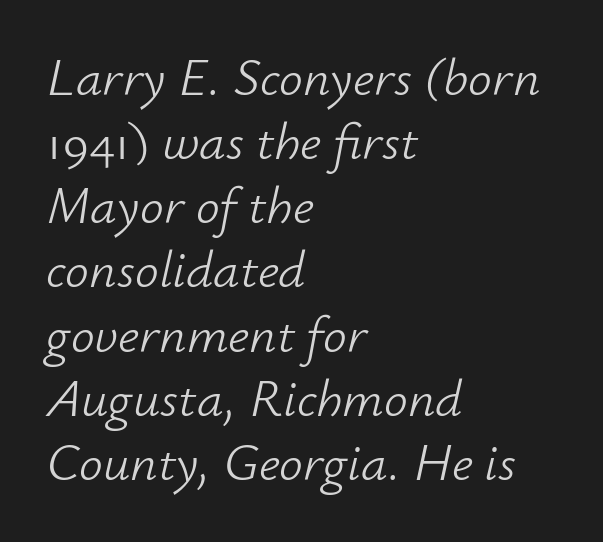
Q: Is the text bold? A: No.
Q: Is the text italic (slanted)? A: Yes, it leans right by about 12 degrees.
Q: Is the text underlined? A: No.
Q: How is the paragraph aligned? A: Left-aligned.
Q: Is the spacing between letters normal or unusually wide? A: Normal.
Q: Width (condensed, normal, or wide)? A: Normal.
Q: Stroke contrast? A: Low.
Q: x-height? A: Small.
Q: Monospaced? A: No.
